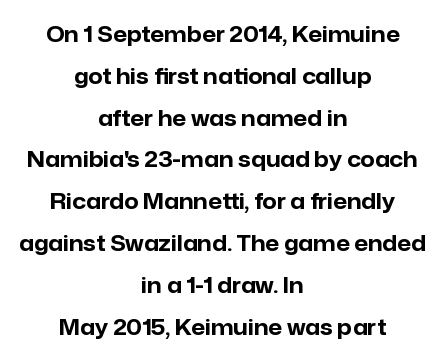
Vertical spacing — loose. The type is set solid horizontally, with unmodified tracking. The gap between lines stays unmarked. What weight is shown? A full bold with thick strokes.
